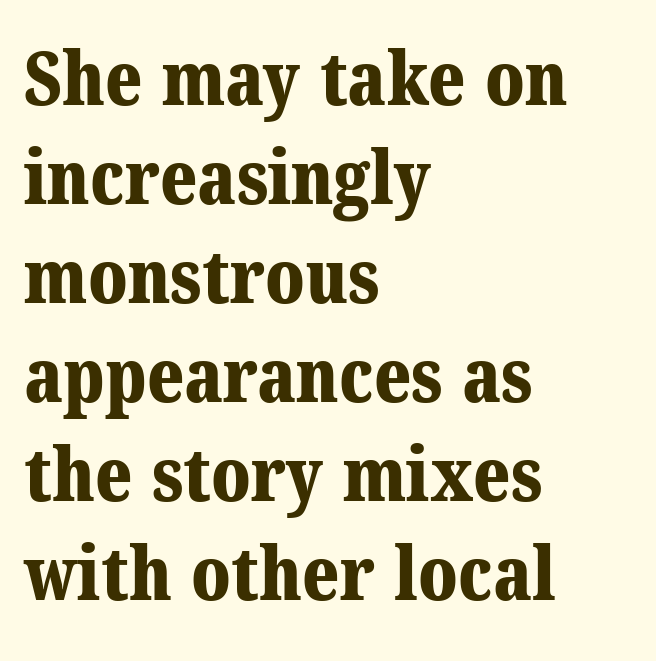
The image shows 75 px bold serif type; set left-aligned, normal line spacing (1.32x), normal letter spacing, not underlined; medium stroke contrast and a medium x-height.
